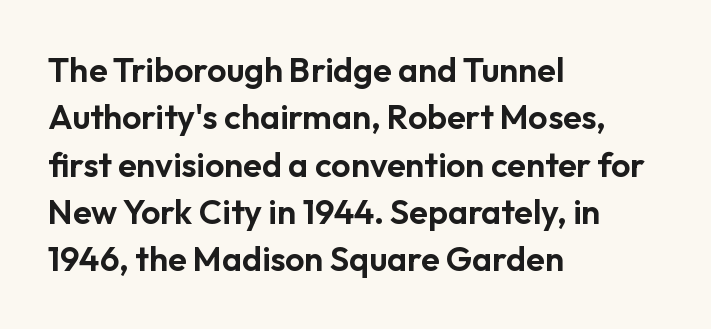
{"serif": "no", "italic": "no", "width": "normal", "stroke_contrast": "low", "x_height": "medium", "monospaced": "no", "underline": "no", "align": "left", "line_spacing": "normal", "line_spacing_ratio": 1.39, "letter_spacing": "normal", "letter_spacing_em": 0.0, "glyph_px": 34}
